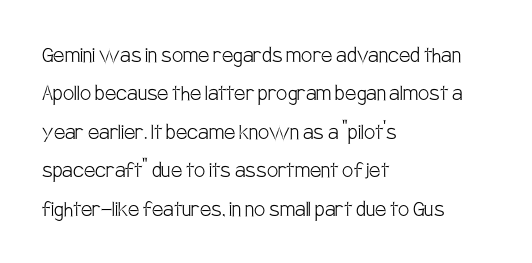
{"italic": "no", "bold": "no", "underline": "no", "align": "left", "line_spacing": "normal", "line_spacing_ratio": 1.54, "letter_spacing": "normal", "letter_spacing_em": 0.0, "glyph_px": 25}
